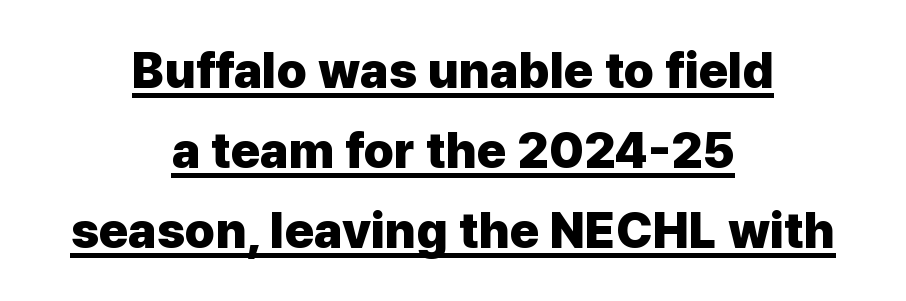
Q: Is the text bold? A: Yes.
Q: Is the text italic (slanted)? A: No, it is upright.
Q: Is the typeface a serif or a sans-serif typeface? A: Sans-serif.
Q: Is the text underlined? A: Yes.
Q: How is the paragraph aligned? A: Centered.
Q: Is the spacing between letters normal or unusually wide? A: Normal.
Q: Is the spacing between lines tight, normal or loose? A: Normal.
Q: Width (condensed, normal, or wide)? A: Normal.
Q: Stroke contrast? A: Low.
Q: x-height? A: Medium.
Q: Monospaced? A: No.
